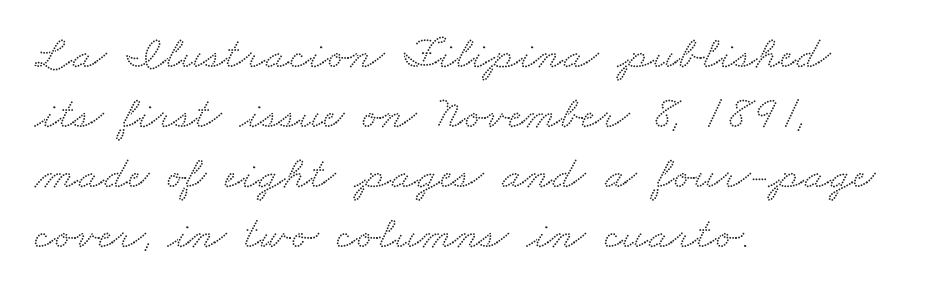
{"serif": "yes", "width": "wide", "stroke_contrast": "medium", "x_height": "small", "monospaced": "no", "underline": "no", "align": "left", "line_spacing": "normal", "line_spacing_ratio": 1.28, "letter_spacing": "normal", "letter_spacing_em": 0.0, "glyph_px": 47}
